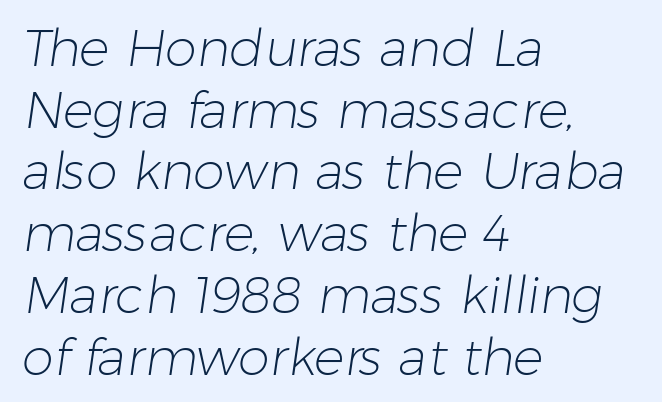
{"serif": "no", "bold": "no", "weight": "light", "width": "normal", "stroke_contrast": "low", "x_height": "medium", "monospaced": "no", "underline": "no", "align": "left", "line_spacing_ratio": 1.21, "letter_spacing": "normal", "letter_spacing_em": 0.0, "glyph_px": 51}
